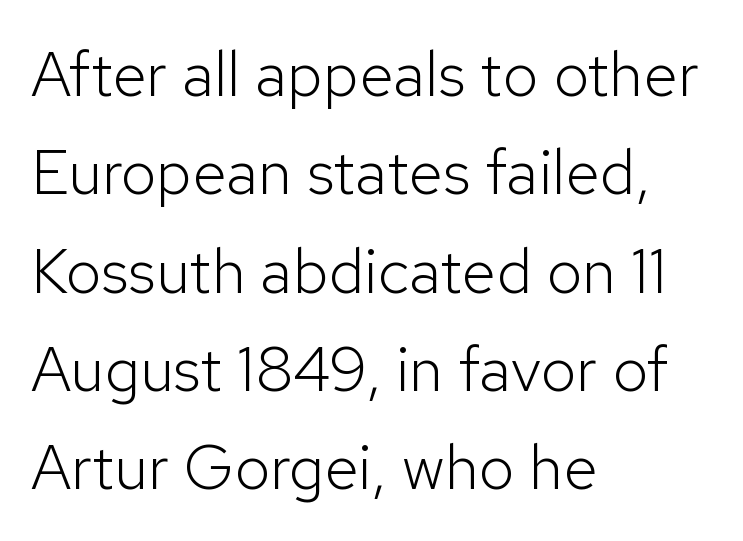
The specimen reads as upright at a glance. To sum up the face: it is a sans, with no serifs. The setting favours the left margin, as ordinary paragraphs usually do. In terms of letterspacing, this is plain default setting.
